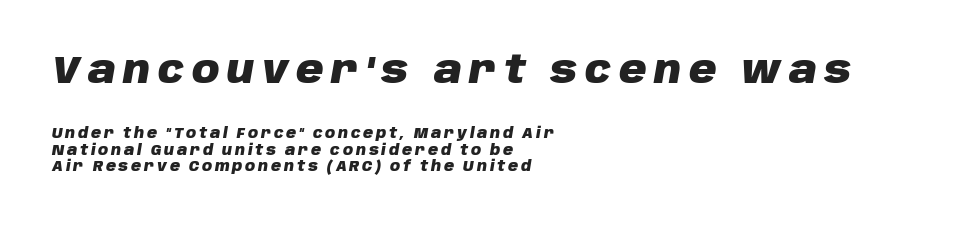
Honestly, the letter spacing is so wide it's the main thing you notice. In terms of weight, the rendering is a true, heavy bold. A bare baseline throughout the passage. The rendering applies a slant to the glyphs.
